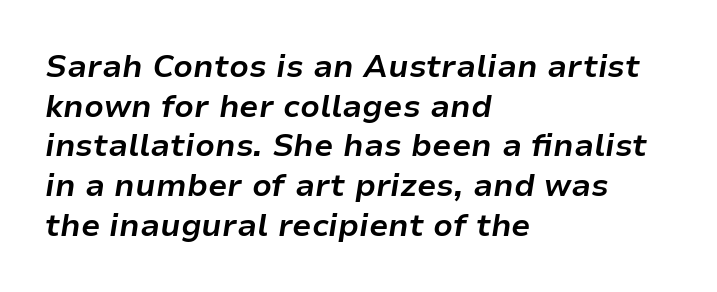
The image shows 31 px bold type, italic (leaning right); set left-aligned, normal line spacing (1.28x), normal letter spacing, not underlined; low stroke contrast and a medium x-height.
